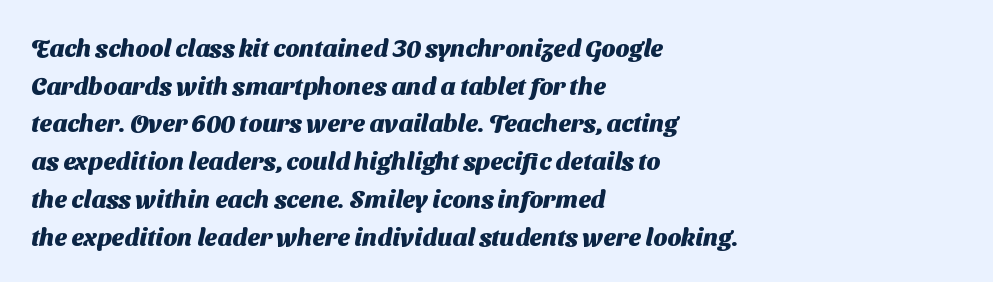
The image shows 25 px bold type; set left-aligned, normal line spacing (1.51x), normal letter spacing, not underlined.
